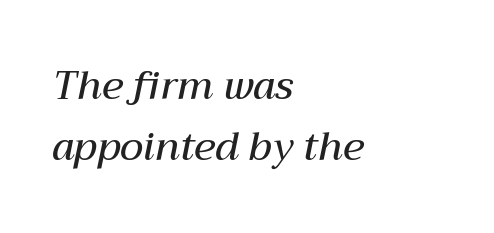
{"italic": "yes", "lean": "right", "slant_degrees": 12, "bold": "semi", "weight": "semibold", "width": "normal", "stroke_contrast": "medium", "x_height": "medium", "monospaced": "no", "underline": "no", "align": "left", "line_spacing": "normal", "line_spacing_ratio": 1.56, "letter_spacing": "normal", "letter_spacing_em": 0.0, "glyph_px": 39}
